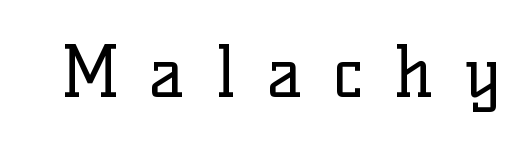
{"serif": "yes", "italic": "no", "bold": "no", "weight": "regular", "width": "normal", "stroke_contrast": "low", "x_height": "medium", "monospaced": "no", "underline": "no", "letter_spacing": "wide", "letter_spacing_em": 0.45, "glyph_px": 69}
